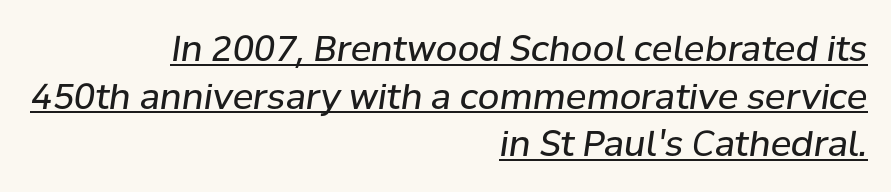
Character widths vary here, with narrow letters taking less room than wide ones. The letters sit at their default tracking, neither squeezed nor spread. Does the copy run flush right? Yes — the right margin is perfectly even. Counters stay open thanks to moderate or lighter strokes. A normal amount of white space separates one row of letters from the next.
